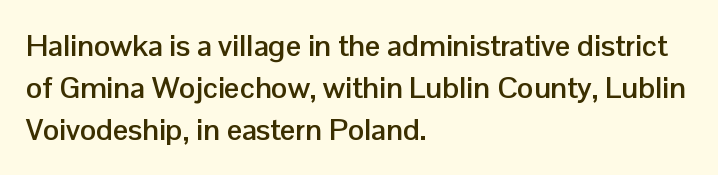
The image shows 30 px semibold sans-serif type, upright; set left-aligned, normal line spacing (1.4x), normal letter spacing, not underlined; low stroke contrast and a medium x-height.
